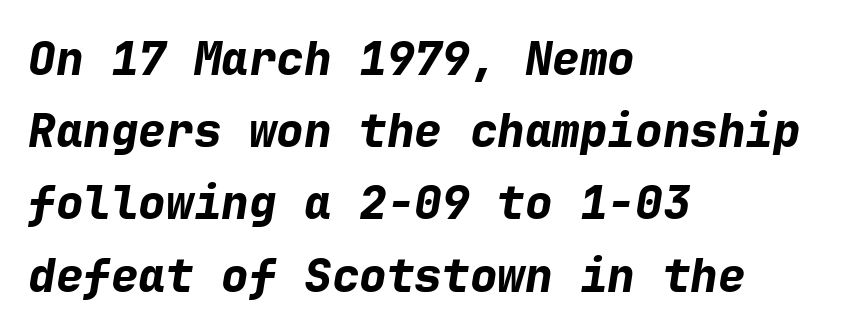
Q: Is the text bold? A: Yes.
Q: Is the text italic (slanted)? A: Yes, it leans right by about 9 degrees.
Q: Is the text underlined? A: No.
Q: How is the paragraph aligned? A: Left-aligned.
Q: Is the spacing between letters normal or unusually wide? A: Normal.
Q: Is the spacing between lines tight, normal or loose? A: Normal.
Q: Width (condensed, normal, or wide)? A: Normal.
Q: Stroke contrast? A: Low.
Q: x-height? A: Medium.
Q: Monospaced? A: Yes.
